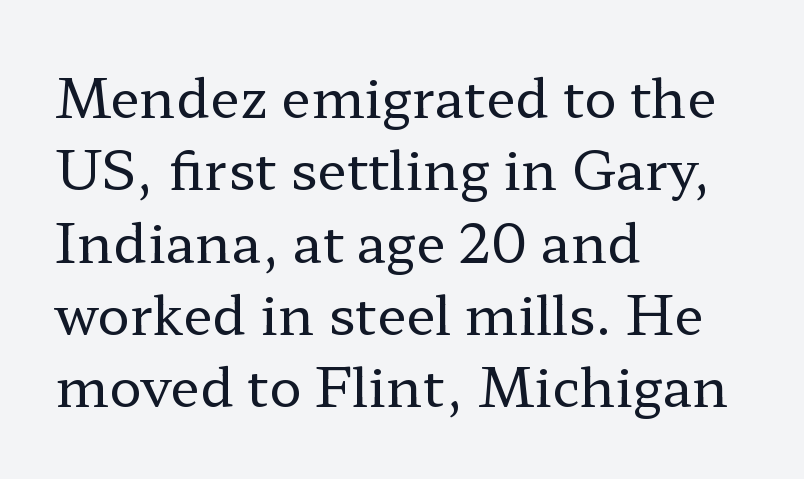
The image shows 54 px regular-weight, wide serif type, upright; set left-aligned, normal line spacing (1.34x), normal letter spacing, not underlined; low stroke contrast and a medium x-height.
